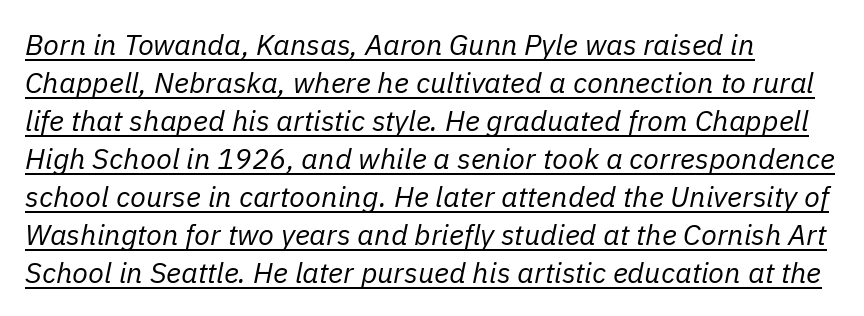
Weight: regular or lighter. Compared with ordinary roman type, these characters are visibly tilted. The words here are underlined. Short and long lines alike share a common starting point at left. Whoever set this chose a conventional vertical rhythm.
